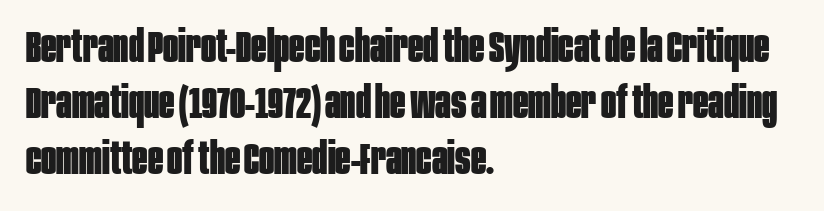
Q: Is the text bold? A: Yes.
Q: Is the text italic (slanted)? A: No, it is upright.
Q: Is the typeface a serif or a sans-serif typeface? A: Sans-serif.
Q: Is the text underlined? A: No.
Q: How is the paragraph aligned? A: Left-aligned.
Q: Is the spacing between letters normal or unusually wide? A: Normal.
Q: Width (condensed, normal, or wide)? A: Condensed.
Q: Stroke contrast? A: Low.
Q: x-height? A: Large.
Q: Monospaced? A: No.
